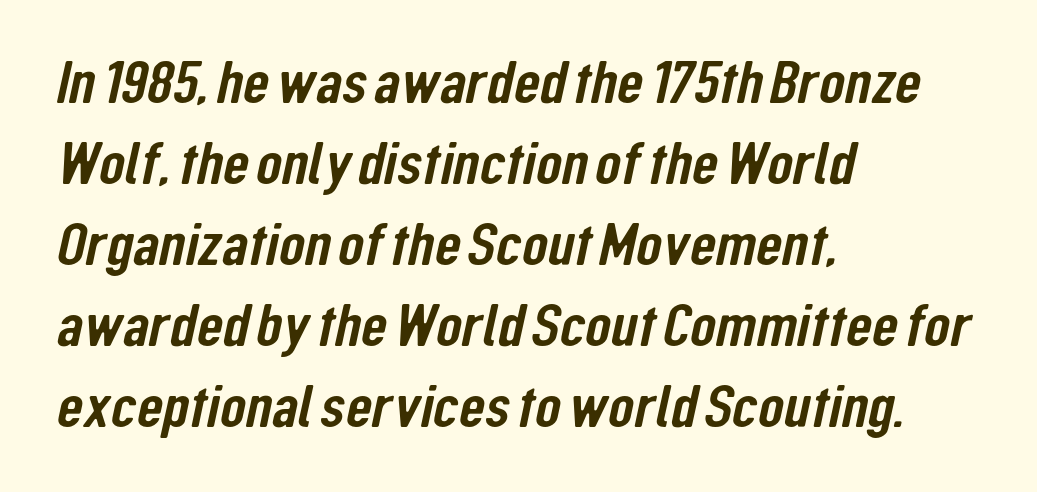
{"serif": "no", "width": "condensed", "stroke_contrast": "low", "x_height": "medium", "monospaced": "no", "underline": "no", "align": "left", "line_spacing": "normal", "line_spacing_ratio": 1.35, "letter_spacing": "normal", "letter_spacing_em": 0.0, "glyph_px": 60}
